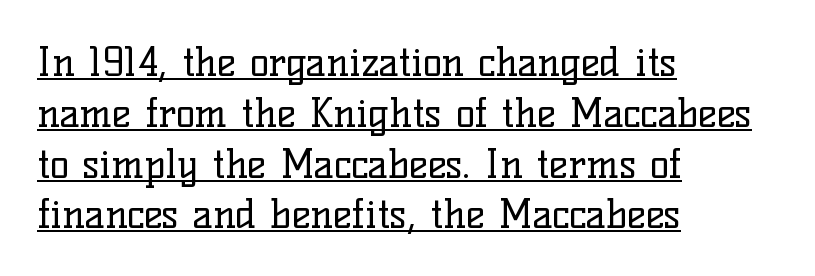
{"serif": "yes", "italic": "no", "bold": "no", "weight": "regular", "width": "normal", "stroke_contrast": "low", "x_height": "medium", "monospaced": "no", "underline": "yes", "align": "left", "line_spacing": "normal", "line_spacing_ratio": 1.27, "letter_spacing": "normal", "letter_spacing_em": 0.0, "glyph_px": 40}
